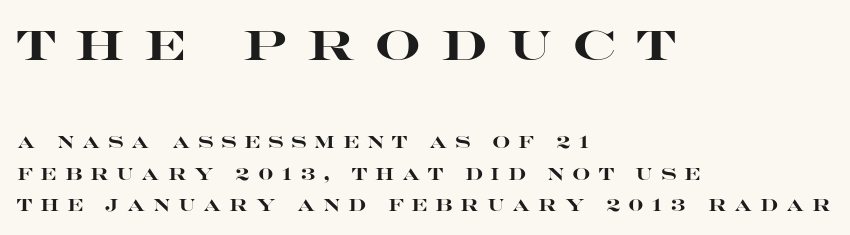
Q: Is the text bold? A: Yes.
Q: Is the text italic (slanted)? A: No, it is upright.
Q: Is the typeface a serif or a sans-serif typeface? A: Serif.
Q: Is the text underlined? A: No.
Q: How is the paragraph aligned? A: Left-aligned.
Q: Is the spacing between letters normal or unusually wide? A: Unusually wide.
Q: Is the spacing between lines tight, normal or loose? A: Loose.
Q: Which block of text is set in a larger size, the first (top) or the second (bottom)? A: The first (top) one.
Q: Width (condensed, normal, or wide)? A: Wide.
Q: Stroke contrast? A: High.
Q: x-height? A: Large.
Q: Monospaced? A: No.
